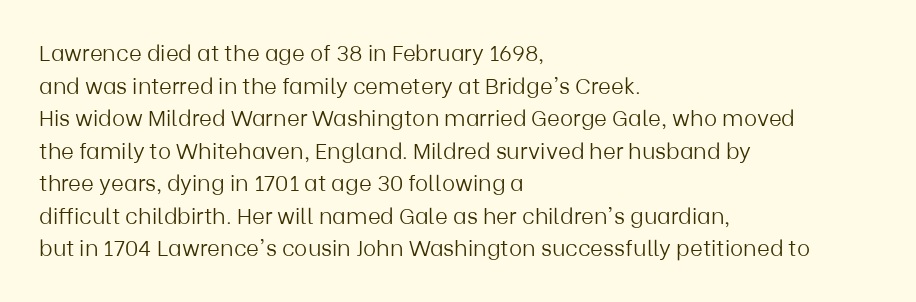
{"italic": "no", "bold": "no", "underline": "no", "align": "left", "line_spacing": "normal", "line_spacing_ratio": 1.48, "letter_spacing": "normal", "letter_spacing_em": 0.0, "glyph_px": 22}
